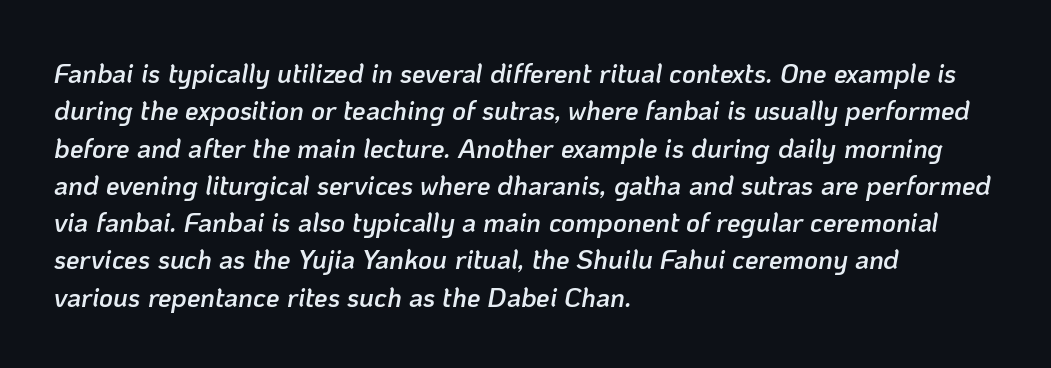
Q: Is the text bold? A: Semi-bold.
Q: Is the text italic (slanted)? A: Yes, it leans right by about 10 degrees.
Q: Is the text underlined? A: No.
Q: How is the paragraph aligned? A: Left-aligned.
Q: Is the spacing between letters normal or unusually wide? A: Normal.
Q: Is the spacing between lines tight, normal or loose? A: Normal.
